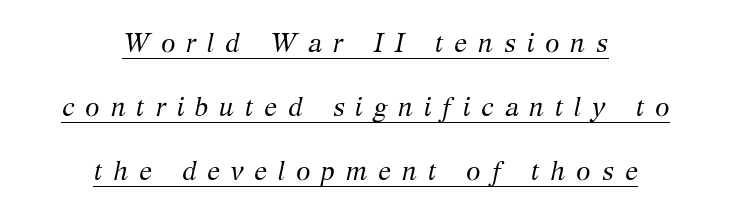
Q: Is the text bold? A: No.
Q: Is the text italic (slanted)? A: Yes, it leans right by about 12 degrees.
Q: Is the text underlined? A: Yes.
Q: How is the paragraph aligned? A: Centered.
Q: Is the spacing between letters normal or unusually wide? A: Unusually wide.
Q: Is the spacing between lines tight, normal or loose? A: Loose.
